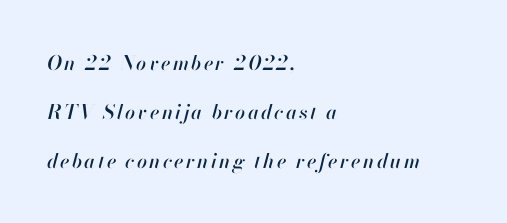
Honestly, there is no underline to notice here at all. The passage shown stacks its lines with a broad gap. Layout note: lines flush left. Notice how the stems are inclined rather than vertical — that's the hallmark of italics.
